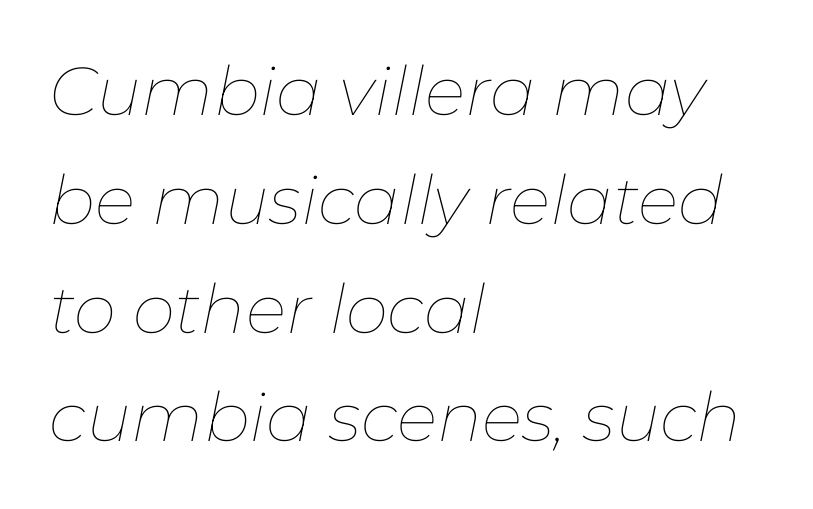
{"italic": "yes", "lean": "right", "slant_degrees": 11, "bold": "no", "weight": "thin", "width": "normal", "stroke_contrast": "low", "x_height": "medium", "monospaced": "no", "underline": "no", "align": "left", "line_spacing": "normal", "line_spacing_ratio": 1.6, "letter_spacing": "normal", "letter_spacing_em": 0.0, "glyph_px": 68}
